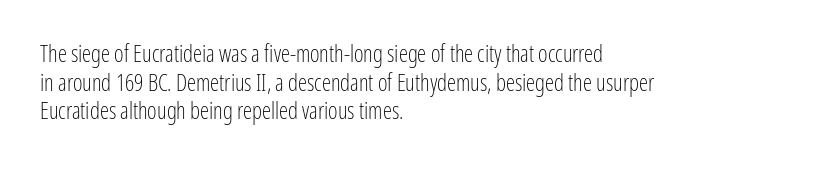
Q: Is the text bold? A: No.
Q: Is the text italic (slanted)? A: No, it is upright.
Q: Is the text underlined? A: No.
Q: How is the paragraph aligned? A: Left-aligned.
Q: Is the spacing between letters normal or unusually wide? A: Normal.
